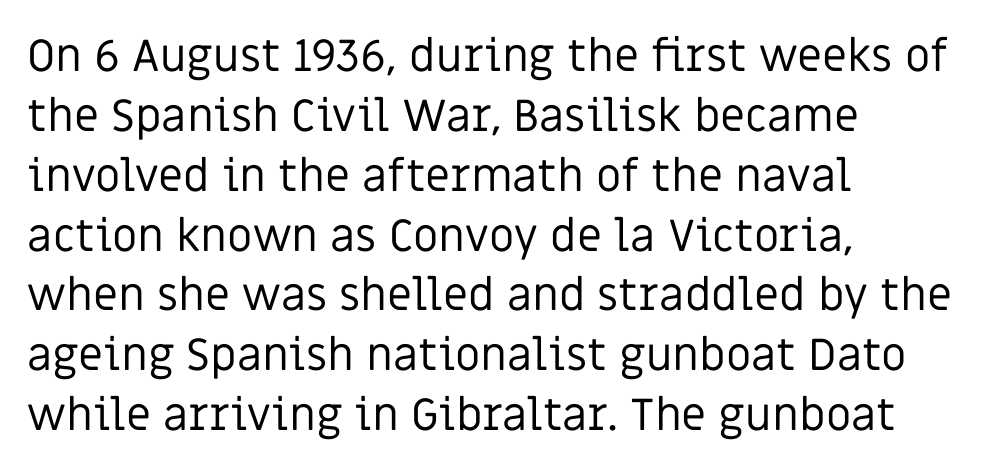
The image shows 45 px regular-weight sans-serif type, upright; set left-aligned, normal line spacing (1.33x), normal letter spacing, not underlined; low stroke contrast and a large x-height.
